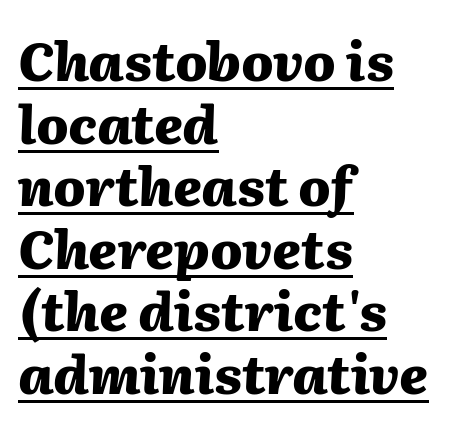
Nothing unusual about the tracking: characters are spaced as the font intends. The lettering tilts uniformly, giving the passage an italic look. On the weight axis this lands at bold, roughly 700. Here the designer chose a conventional face with non-uniform glyph widths. Underlining? Definitely there. This sample is left-justified, so line endings fall wherever the words run out.
